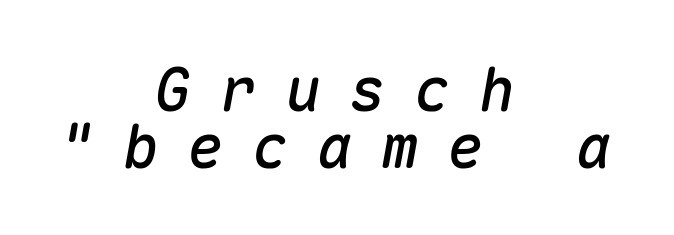
{"italic": "yes", "lean": "right", "slant_degrees": 10, "width": "normal", "stroke_contrast": "medium", "x_height": "medium", "monospaced": "yes", "underline": "no", "align": "center", "line_spacing": "tight", "line_spacing_ratio": 0.95, "letter_spacing": "wide", "letter_spacing_em": 0.48, "glyph_px": 60}
